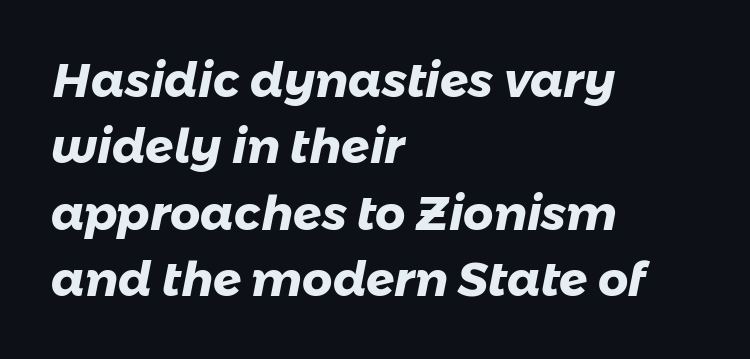
Each glyph is drawn with heavy, bold strokes. Teacher's note: observe the even left margin — that is flush-left alignment. A typesetter would call this zero additional tracking. The letters advance in unequal steps, a hallmark of proportional type. The strip under each line holds only bare page.
